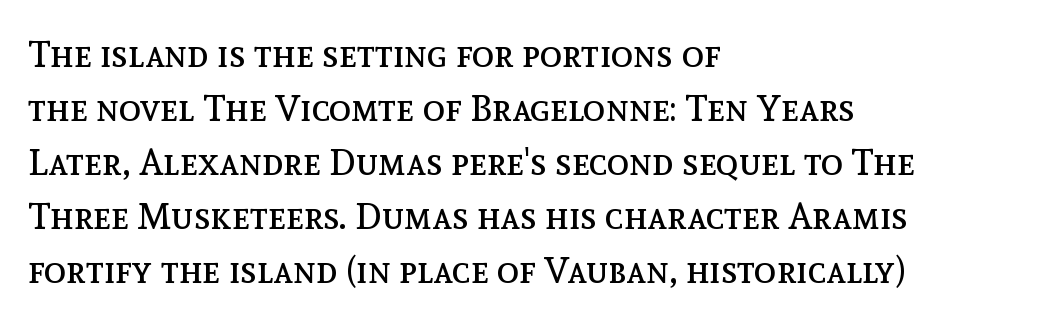
The weight tops out at a normal text grade. What's the leading like? Ordinary, nothing unusual. Letter spacing: default. Left-aligned paragraph, ragged on the right. The space beneath each line is pristine and unruled.
